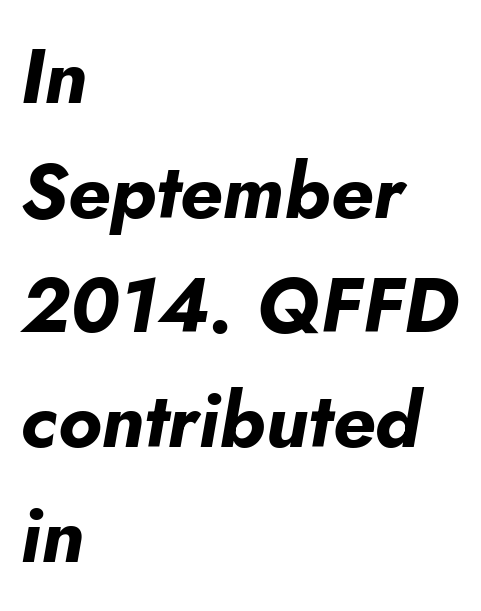
{"italic": "yes", "lean": "right", "slant_degrees": 5, "bold": "yes", "weight": "bold", "width": "normal", "stroke_contrast": "low", "x_height": "small", "monospaced": "no", "underline": "no", "align": "left", "line_spacing": "normal", "line_spacing_ratio": 1.49, "letter_spacing": "normal", "letter_spacing_em": 0.0, "glyph_px": 77}
